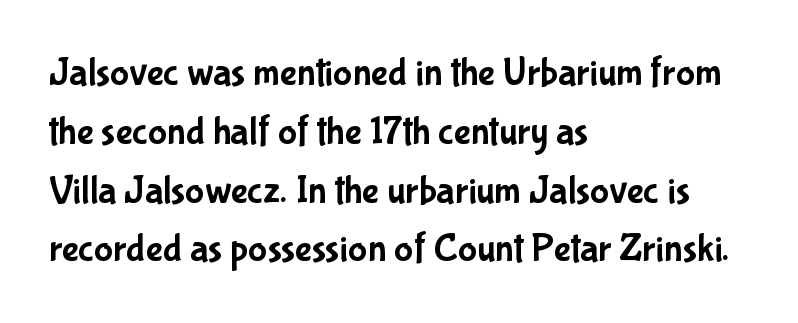
Varying glyph widths throughout — classic text-font behaviour. The face used here is rendered with its standard letterfit. Typographically, this falls in the sans-serif category. Has an underline been added? It has not.
